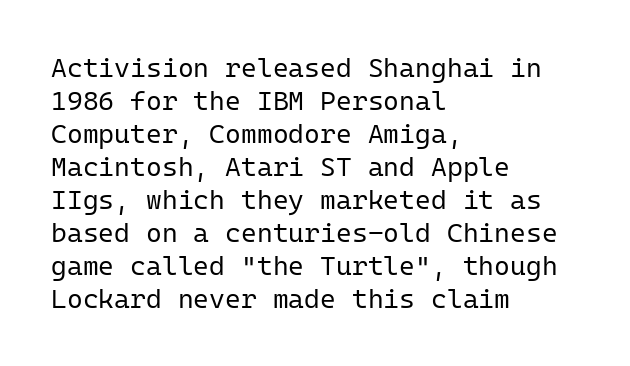
The image shows 27 px text type, upright; set left-aligned, line spacing 1.22x, normal letter spacing, not underlined.
